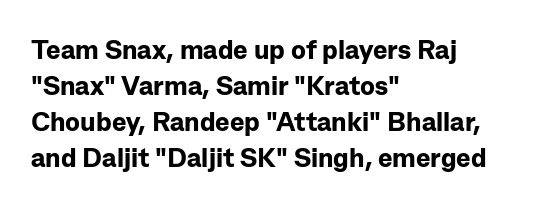
Is there much room between lines? A standard amount, neither cramped nor airy. This rendering features lettering with no underline. The typography opts for an upright posture over an oblique one. Standard letterfit; no display-style spreading of the glyphs. Line starts are locked; line ends wander. Heavy-handed strokes throughout: this text is bold.
